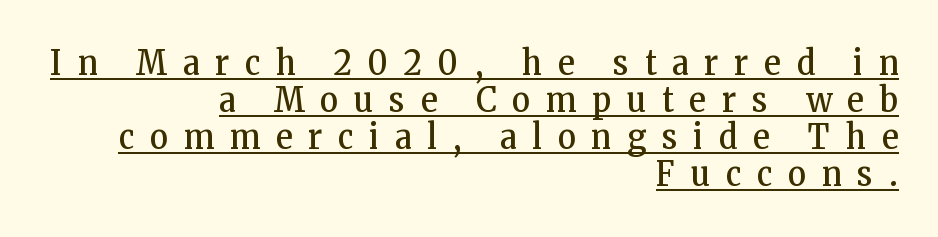
Q: Is the text bold? A: No.
Q: Is the text italic (slanted)? A: No, it is upright.
Q: Is the typeface a serif or a sans-serif typeface? A: Serif.
Q: Is the text underlined? A: Yes.
Q: How is the paragraph aligned? A: Right-aligned.
Q: Is the spacing between letters normal or unusually wide? A: Unusually wide.
Q: Is the spacing between lines tight, normal or loose? A: Tight.
Q: Width (condensed, normal, or wide)? A: Condensed.
Q: Stroke contrast? A: Low.
Q: x-height? A: Medium.
Q: Monospaced? A: No.
